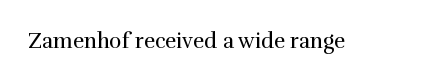
The image shows 21 px text type, upright; set normal letter spacing, not underlined.
